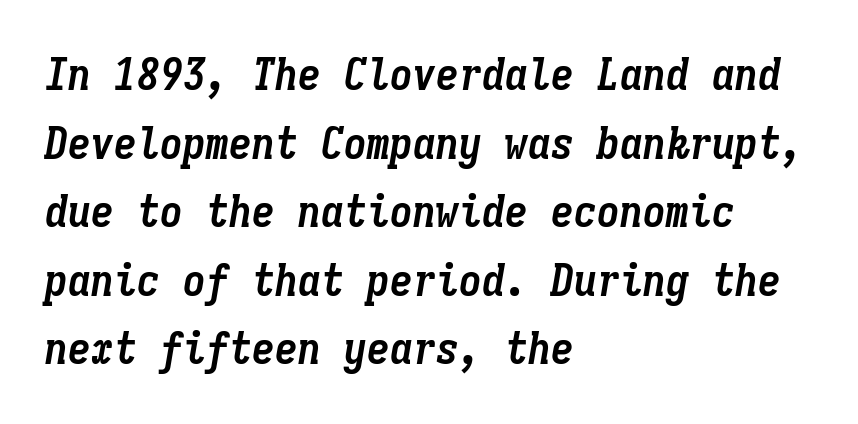
{"italic": "yes", "lean": "right", "slant_degrees": 9, "bold": "yes", "weight": "semibold", "width": "condensed", "stroke_contrast": "low", "x_height": "medium", "monospaced": "yes", "underline": "no", "align": "left", "line_spacing": "normal", "line_spacing_ratio": 1.49, "letter_spacing": "normal", "letter_spacing_em": 0.0, "glyph_px": 46}
